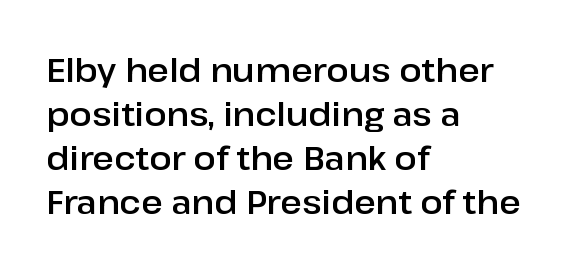
Nope, no serifs anywhere on these letters. Do the letters lean? They stand straight. The rendering anchors every line to the left-hand side. The baseline area is clear.
